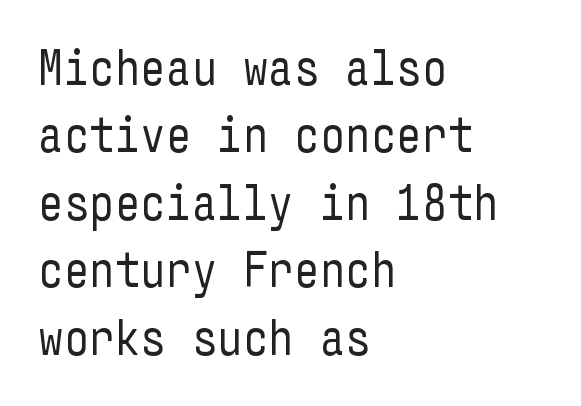
The image shows 50 px regular-weight, condensed sans-serif type, upright; set left-aligned, normal line spacing (1.35x), normal letter spacing, not underlined; low stroke contrast and a medium x-height.
